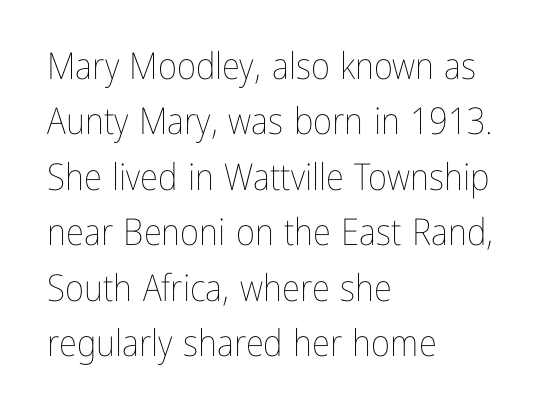
The image shows 37 px thin, condensed type, upright; set left-aligned, normal line spacing (1.5x), normal letter spacing, not underlined; low stroke contrast and a medium x-height.
